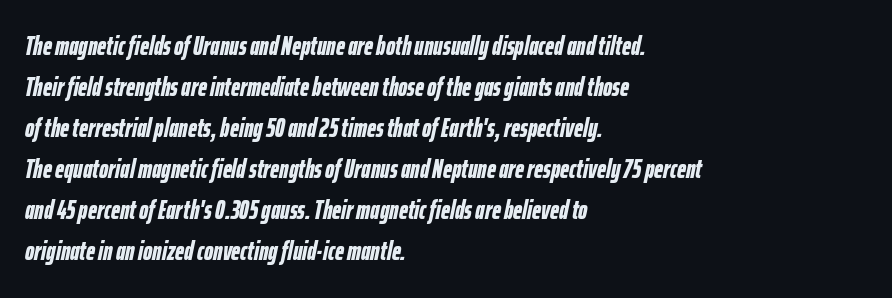
The image shows 26 px bold type, italic (leaning right); set left-aligned, normal line spacing (1.58x), normal letter spacing, not underlined.
